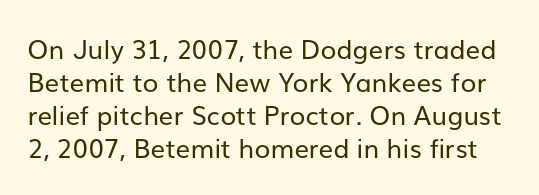
Heaviness? Minimal to ordinary, like unemphasized prose. Letters rest on an invisible, unmarked baseline. The letters sit at their default tracking, neither squeezed nor spread. Posture: straight, roman, zero tilt. A typesetter would call this leading conventional body-copy spacing.
